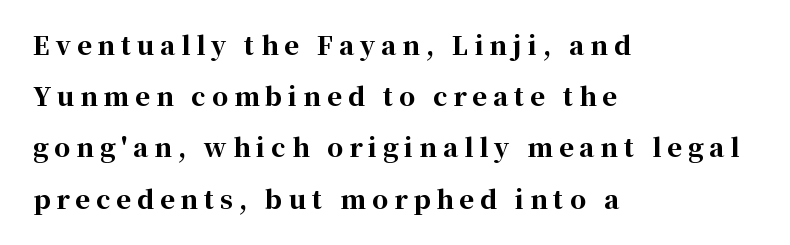
Q: Is the text bold? A: Yes.
Q: Is the text italic (slanted)? A: No, it is upright.
Q: Is the text underlined? A: No.
Q: How is the paragraph aligned? A: Left-aligned.
Q: Is the spacing between letters normal or unusually wide? A: Unusually wide.
Q: Is the spacing between lines tight, normal or loose? A: Loose.
